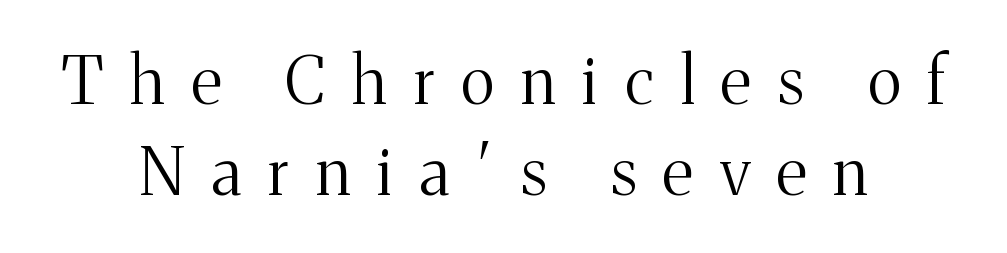
{"serif": "yes", "italic": "no", "bold": "no", "weight": "light", "width": "normal", "stroke_contrast": "medium", "x_height": "medium", "monospaced": "no", "underline": "no", "align": "center", "line_spacing": "normal", "line_spacing_ratio": 1.4, "letter_spacing": "wide", "letter_spacing_em": 0.42, "glyph_px": 65}
